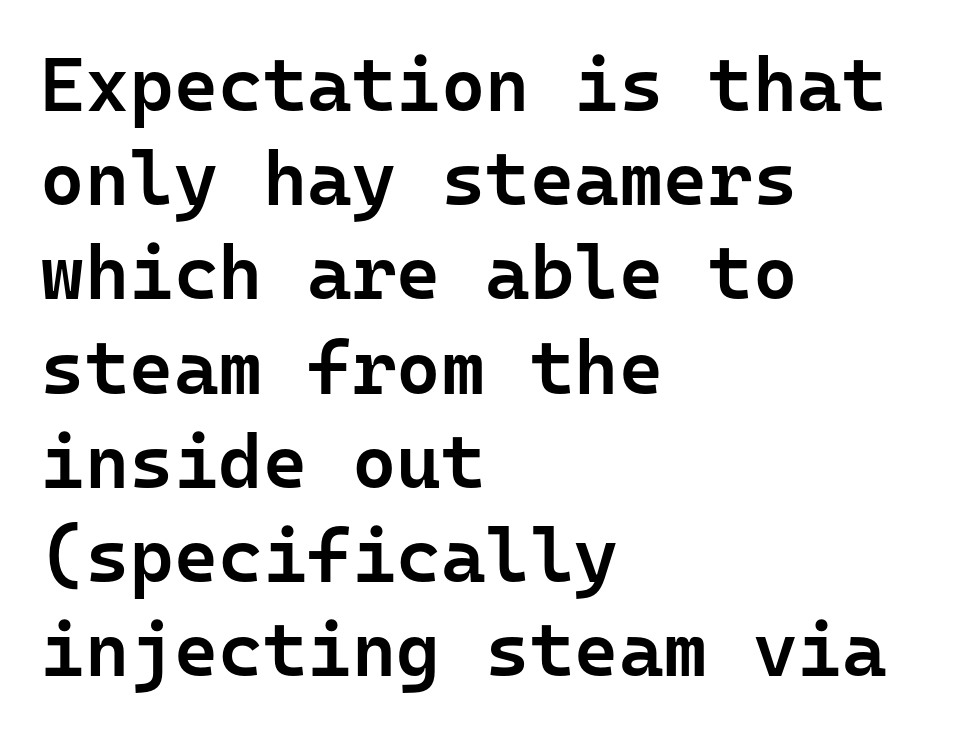
The image shows 76 px semibold sans-serif type, upright, monospaced; set left-aligned, line spacing 1.24x, normal letter spacing, not underlined; low stroke contrast and a medium x-height.
